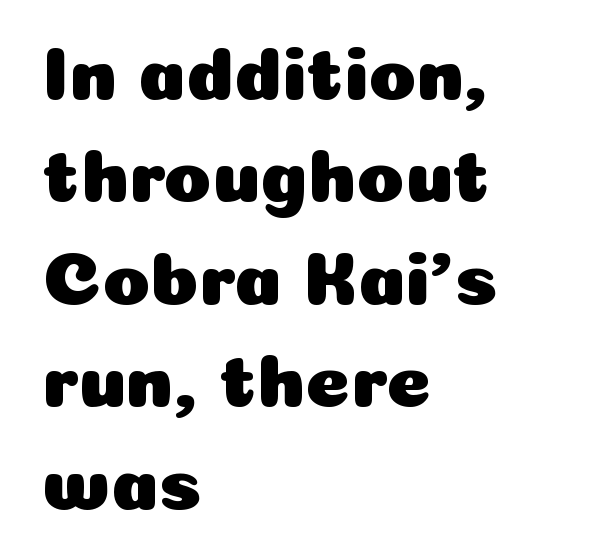
The image shows 77 px sans-serif type, upright; set left-aligned, normal line spacing (1.33x), normal letter spacing, not underlined; low stroke contrast and a medium x-height.
